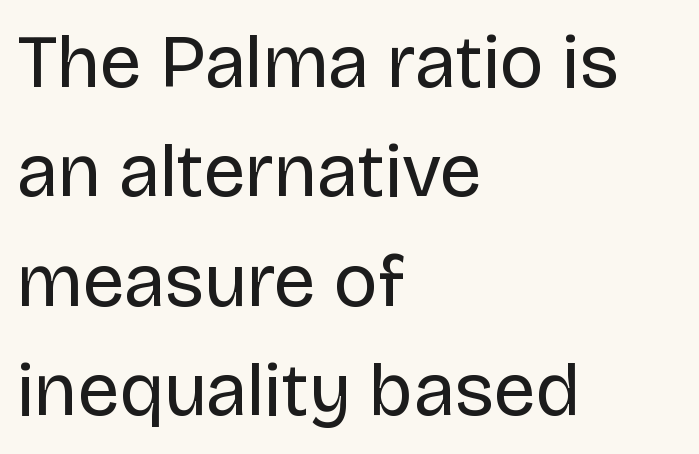
{"serif": "no", "italic": "no", "bold": "no", "weight": "regular", "width": "normal", "stroke_contrast": "low", "x_height": "large", "monospaced": "no", "underline": "no", "align": "left", "line_spacing": "normal", "line_spacing_ratio": 1.46, "letter_spacing": "normal", "letter_spacing_em": 0.0, "glyph_px": 75}
